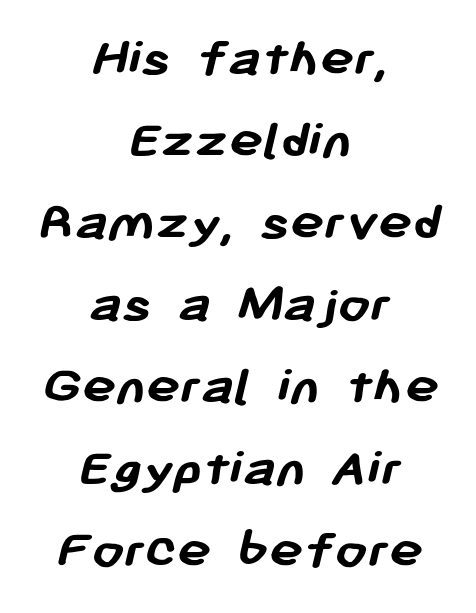
The image shows 57 px semibold sans-serif type; set centered, normal line spacing (1.44x), normal letter spacing, not underlined; low stroke contrast and a medium x-height.
